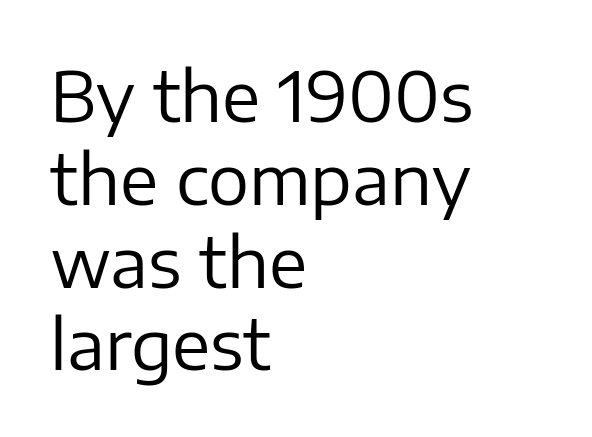
The letters look calm and open, with moderate or lighter stems. The zone under the glyphs is completely vacant. The letterforms sit shoulder to shoulder at normal distance. These lines stack with their left ends in a neat column. Posture: straight, roman, zero tilt. Each letter's strokes conclude bluntly, with no projecting serifs.
